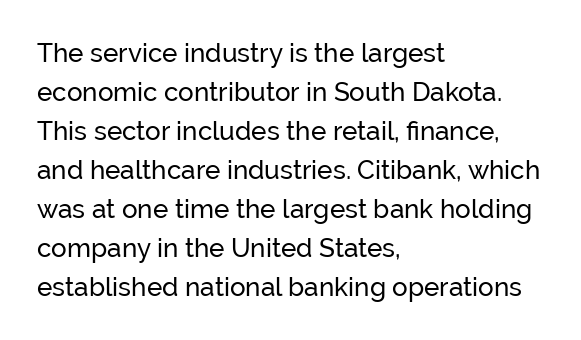
Q: Is the text italic (slanted)? A: No, it is upright.
Q: Is the text underlined? A: No.
Q: How is the paragraph aligned? A: Left-aligned.
Q: Is the spacing between letters normal or unusually wide? A: Normal.
Q: Is the spacing between lines tight, normal or loose? A: Normal.
